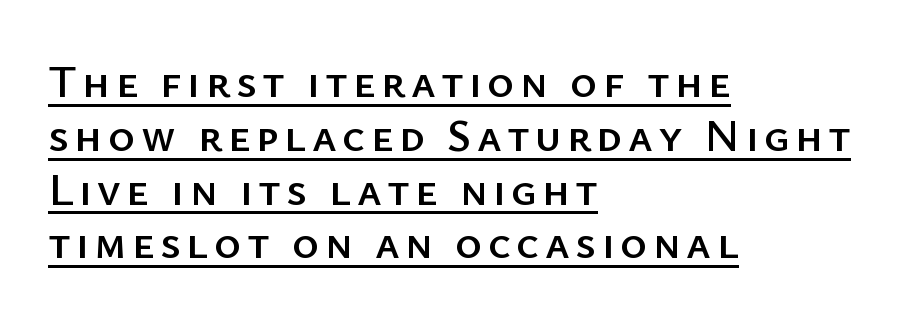
{"serif": "no", "italic": "no", "width": "normal", "stroke_contrast": "low", "x_height": "medium", "monospaced": "no", "underline": "yes", "align": "left", "line_spacing_ratio": 1.17, "glyph_px": 46}
